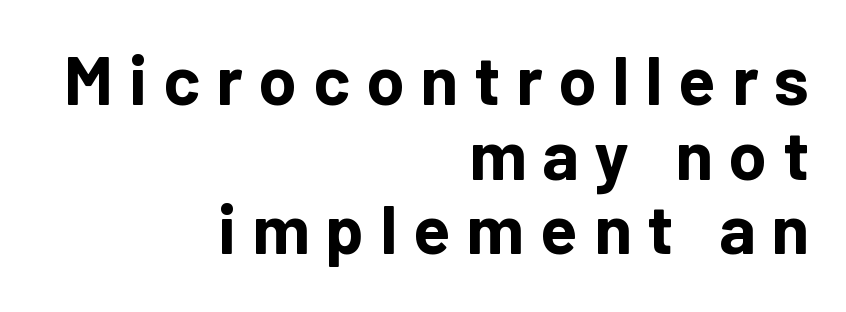
The image shows 69 px bold sans-serif type, upright; set right-aligned, tight line spacing (1.08x), unusually wide letter spacing (+0.23 em), not underlined; low stroke contrast and a medium x-height.
